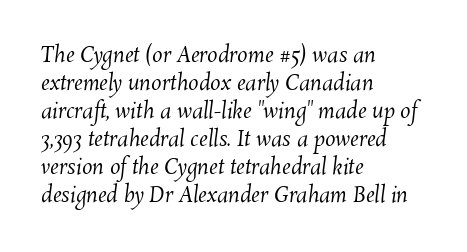
The image shows 21 px text type; set left-aligned, normal line spacing (1.33x), normal letter spacing, not underlined.
